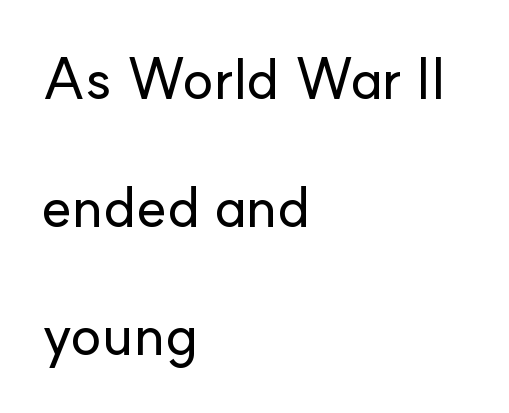
{"serif": "no", "italic": "no", "width": "normal", "stroke_contrast": "low", "x_height": "small", "monospaced": "no", "underline": "no", "align": "left", "line_spacing": "loose", "line_spacing_ratio": 2.21, "letter_spacing": "normal", "letter_spacing_em": 0.0, "glyph_px": 58}
